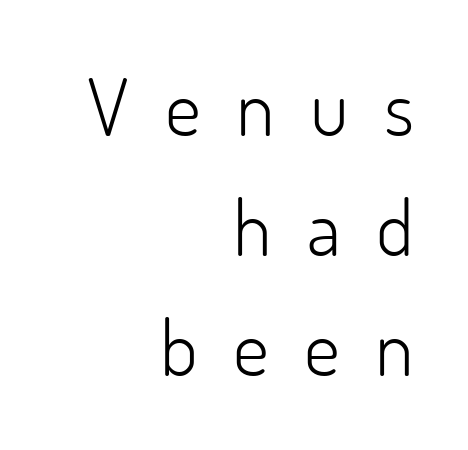
{"serif": "no", "italic": "no", "bold": "no", "weight": "light", "width": "normal", "stroke_contrast": "low", "x_height": "small", "monospaced": "no", "underline": "no", "align": "right", "line_spacing": "normal", "line_spacing_ratio": 1.52, "letter_spacing": "wide", "letter_spacing_em": 0.45, "glyph_px": 79}
